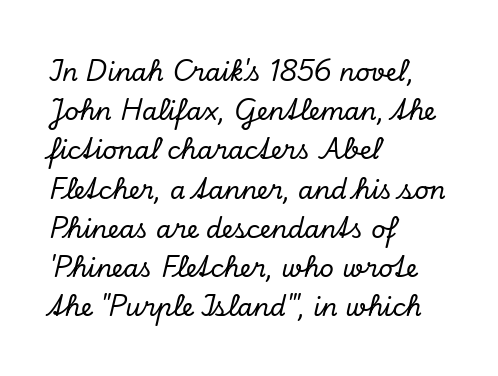
Q: Is the text italic (slanted)? A: Yes, it leans right by about 13 degrees.
Q: Is the text underlined? A: No.
Q: How is the paragraph aligned? A: Left-aligned.
Q: Is the spacing between letters normal or unusually wide? A: Normal.
Q: Is the spacing between lines tight, normal or loose? A: Normal.
